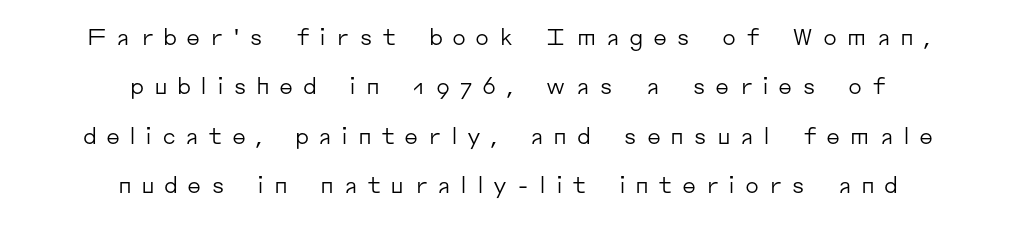
The image shows 22 px text type, upright; set centered, loose line spacing (2.25x), unusually wide letter spacing (+0.42 em), not underlined.
